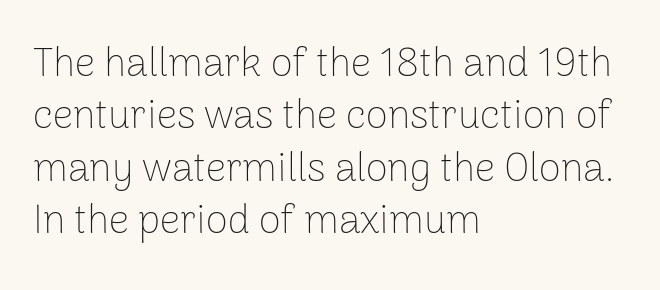
{"serif": "no", "italic": "no", "bold": "no", "weight": "thin", "width": "normal", "stroke_contrast": "low", "x_height": "medium", "monospaced": "no", "underline": "no", "align": "left", "line_spacing": "normal", "line_spacing_ratio": 1.31, "letter_spacing": "normal", "letter_spacing_em": 0.0, "glyph_px": 40}
